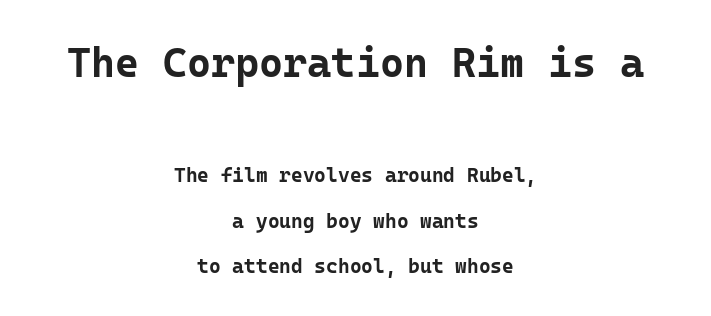
Q: Is the text bold? A: Yes.
Q: Is the text italic (slanted)? A: No, it is upright.
Q: Is the typeface a serif or a sans-serif typeface? A: Sans-serif.
Q: Is the text underlined? A: No.
Q: How is the paragraph aligned? A: Centered.
Q: Is the spacing between letters normal or unusually wide? A: Normal.
Q: Is the spacing between lines tight, normal or loose? A: Loose.
Q: Which block of text is set in a larger size, the first (top) or the second (bottom)? A: The first (top) one.
Q: Width (condensed, normal, or wide)? A: Normal.
Q: Stroke contrast? A: Low.
Q: x-height? A: Medium.
Q: Monospaced? A: Yes.
